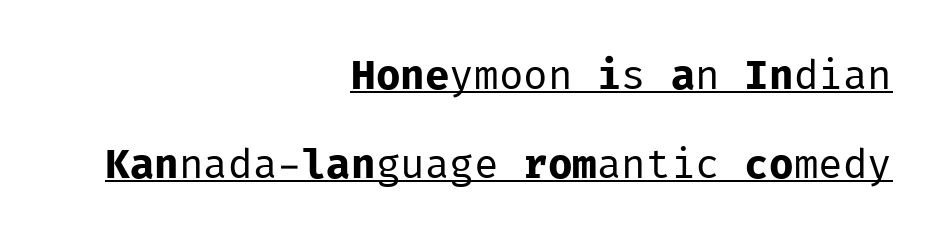
{"serif": "no", "italic": "no", "bold": "no", "weight": "regular", "width": "normal", "stroke_contrast": "low", "x_height": "medium", "monospaced": "yes", "underline": "yes", "align": "right", "line_spacing": "loose", "line_spacing_ratio": 2.17, "letter_spacing": "normal", "letter_spacing_em": 0.0, "glyph_px": 41}
